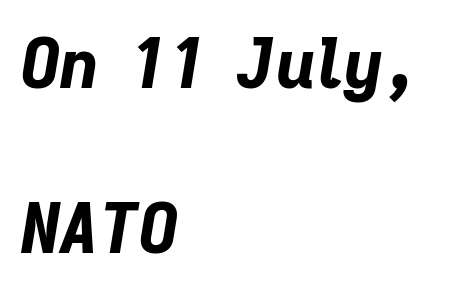
Q: Is the text bold? A: Yes.
Q: Is the text italic (slanted)? A: Yes, it leans right by about 9 degrees.
Q: Is the text underlined? A: No.
Q: How is the paragraph aligned? A: Left-aligned.
Q: Is the spacing between letters normal or unusually wide? A: Normal.
Q: Is the spacing between lines tight, normal or loose? A: Loose.
Q: Width (condensed, normal, or wide)? A: Normal.
Q: Stroke contrast? A: Low.
Q: x-height? A: Medium.
Q: Monospaced? A: No.
